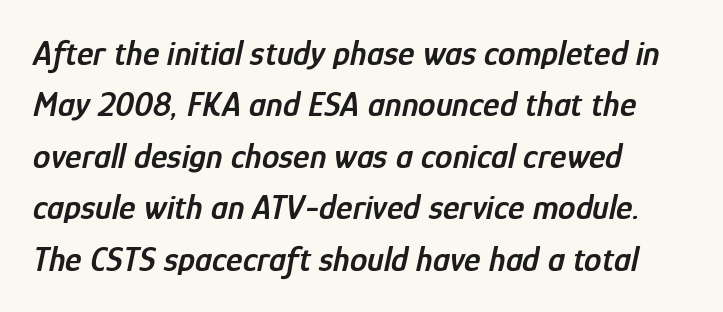
The horizontal fit of the characters is conventional and even. Summary of vertical rhythm: regular, with standard interline spacing. Rendered with sloped, italic letterforms. Weight check: semibold — heavier than regular, not quite bold. Anything drawn beneath the words? Only blank space. A student would call this left alignment; a typographer would say flush left, rag right.
